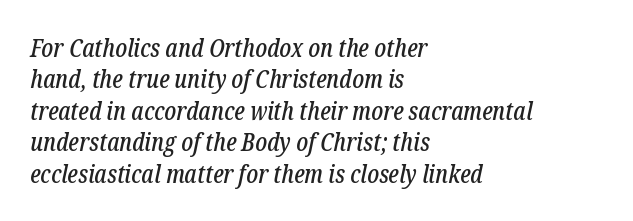
{"italic": "yes", "lean": "right", "slant_degrees": 12, "underline": "no", "align": "left", "line_spacing": "normal", "line_spacing_ratio": 1.26, "letter_spacing": "normal", "letter_spacing_em": 0.0, "glyph_px": 25}
